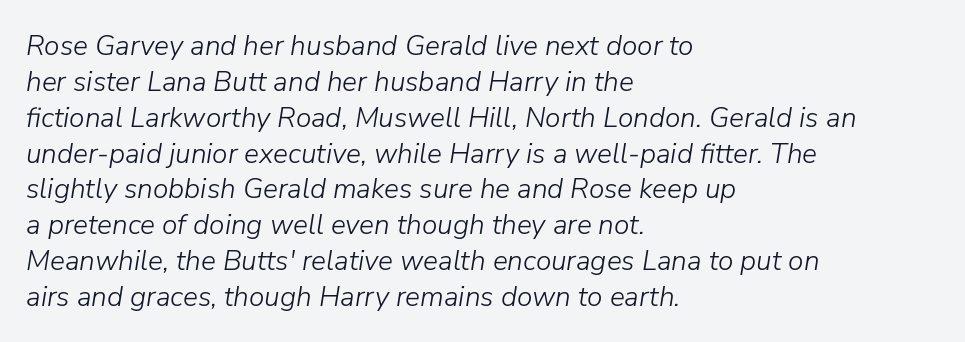
Q: Is the text bold? A: No.
Q: Is the text italic (slanted)? A: Yes, it leans right by about 9 degrees.
Q: Is the text underlined? A: No.
Q: How is the paragraph aligned? A: Left-aligned.
Q: Is the spacing between letters normal or unusually wide? A: Normal.
Q: Is the spacing between lines tight, normal or loose? A: Normal.
Q: Width (condensed, normal, or wide)? A: Normal.
Q: Stroke contrast? A: Low.
Q: x-height? A: Medium.
Q: Monospaced? A: No.
